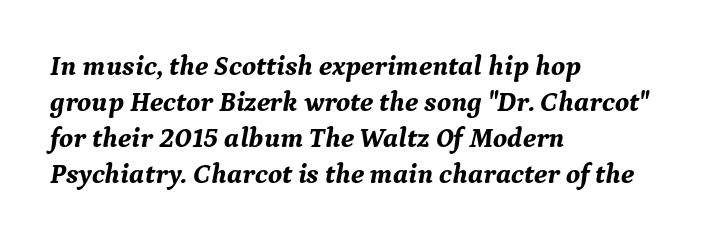
The image shows 28 px bold serif type, italic (leaning right); set left-aligned, normal line spacing (1.29x), normal letter spacing, not underlined; medium stroke contrast and a medium x-height.
